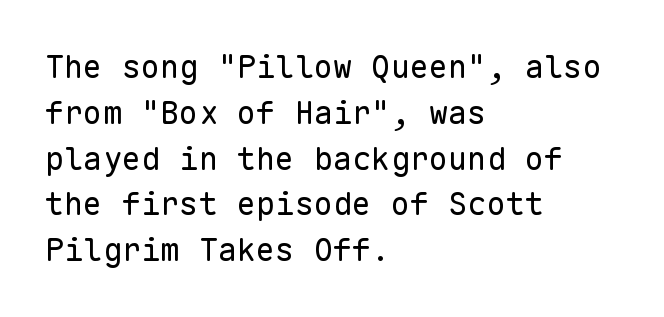
Line beginnings align vertically; line endings do not. This is the regular roman posture of the typeface. Clear beneath every line of the passage. Think standard paragraph weight, or any step lighter than that.
